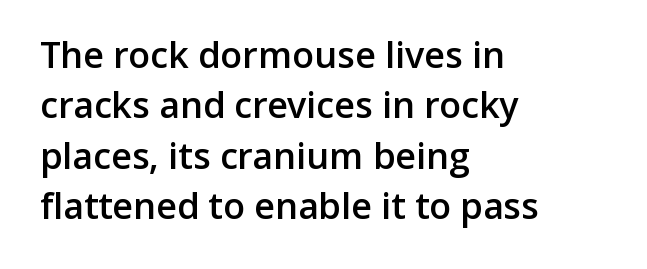
Looks like regular typesetting: each glyph gets only the width it needs. Look at the stroke-to-counter ratio: somewhat heavy, a semibold. Decoration check: the copy has no underline. Is this a sans? Yes — the strokes have no serifs. Alignment: flush left. The lettering holds an erect, upright posture throughout.
